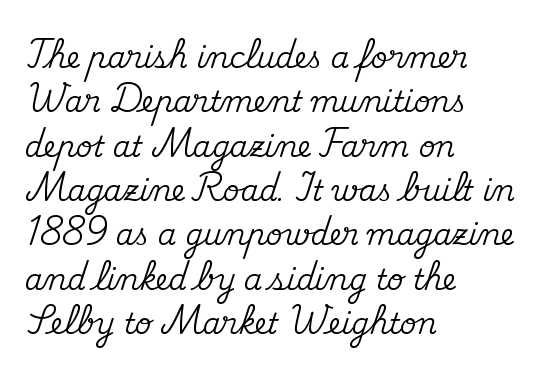
The image shows 29 px serif type; set left-aligned, normal line spacing (1.53x), normal letter spacing, not underlined; medium stroke contrast and a small x-height.
